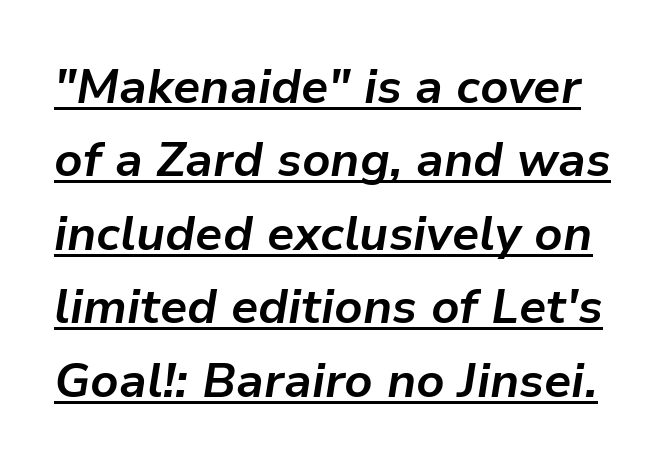
{"italic": "yes", "lean": "right", "slant_degrees": 9, "bold": "yes", "weight": "bold", "width": "normal", "stroke_contrast": "low", "x_height": "medium", "monospaced": "no", "underline": "yes", "line_spacing": "normal", "line_spacing_ratio": 1.53, "letter_spacing": "normal", "letter_spacing_em": 0.0, "glyph_px": 48}
